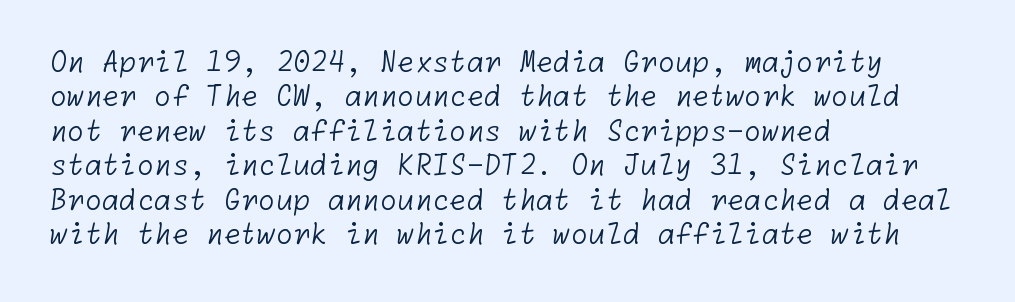
{"serif": "no", "bold": "no", "weight": "light", "width": "normal", "stroke_contrast": "low", "x_height": "medium", "underline": "no", "align": "left", "line_spacing_ratio": 1.23, "letter_spacing": "normal", "letter_spacing_em": 0.0, "glyph_px": 28}
